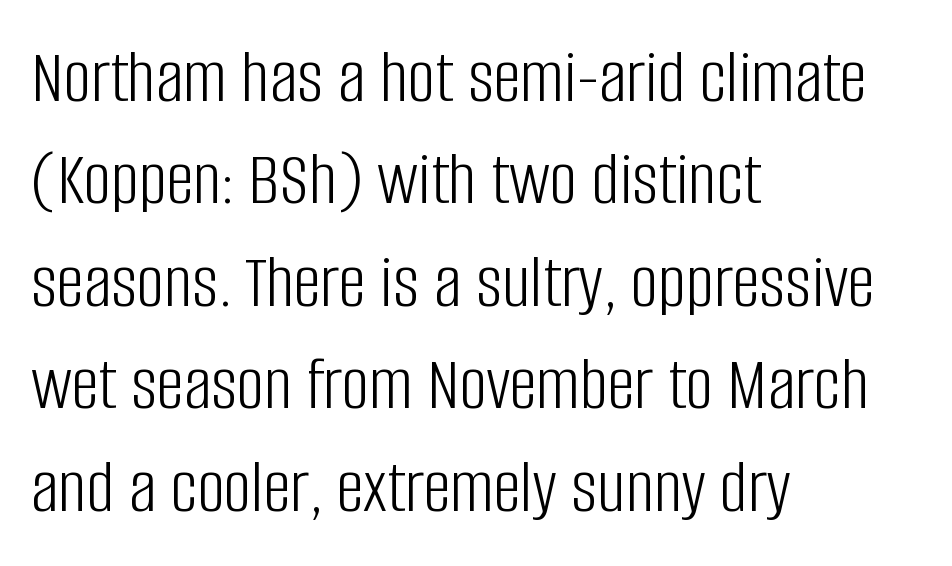
Evenly set lines give the paragraph a standard silhouette. Honestly, there is no underline to notice here at all. Counters stay open thanks to moderate or lighter strokes. The passage shown is typeset with a sans-serif family. The letterforms sit shoulder to shoulder at normal distance. Designer's note — italics off, roman on.
